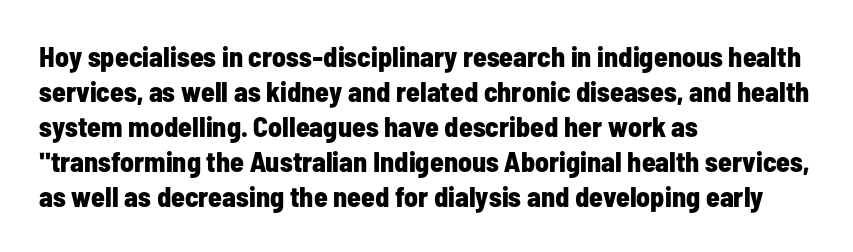
The image shows 28 px bold, condensed sans-serif type, upright; set left-aligned, normal line spacing (1.25x), normal letter spacing, not underlined; low stroke contrast and a medium x-height.
